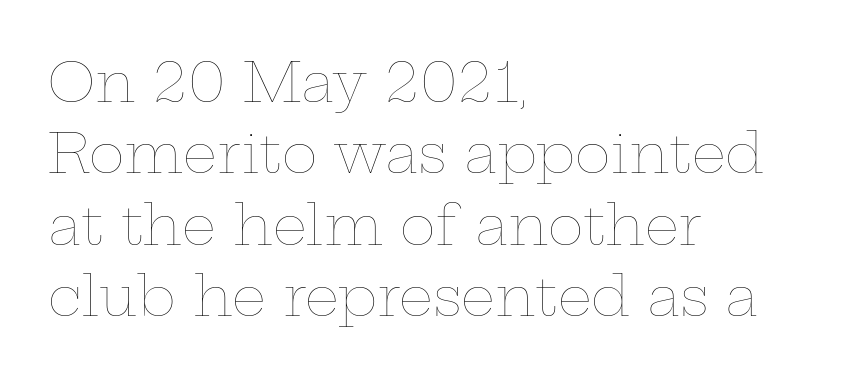
{"italic": "no", "bold": "no", "weight": "thin", "width": "wide", "stroke_contrast": "low", "x_height": "medium", "monospaced": "no", "underline": "no", "align": "left", "line_spacing": "normal", "line_spacing_ratio": 1.32, "letter_spacing": "normal", "letter_spacing_em": 0.0, "glyph_px": 54}
